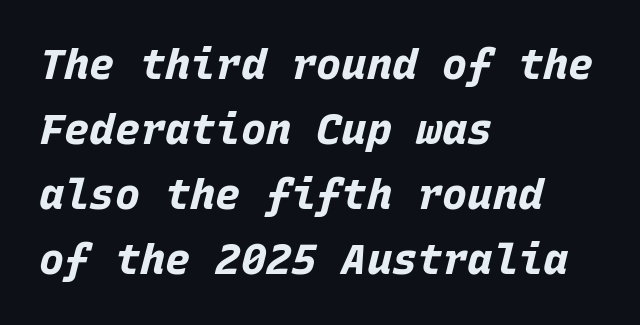
{"italic": "yes", "lean": "right", "slant_degrees": 15, "bold": "yes", "weight": "bold", "width": "normal", "stroke_contrast": "low", "x_height": "large", "monospaced": "yes", "underline": "no", "align": "left", "line_spacing": "normal", "line_spacing_ratio": 1.55, "letter_spacing": "normal", "letter_spacing_em": 0.0, "glyph_px": 42}
